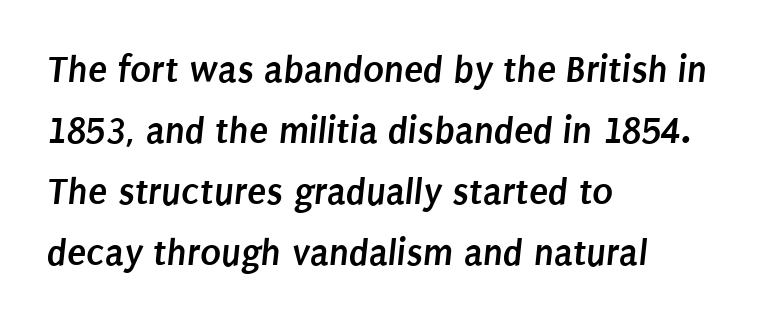
{"serif": "no", "bold": "yes", "weight": "semibold", "width": "condensed", "stroke_contrast": "low", "x_height": "large", "monospaced": "no", "underline": "no", "align": "left", "line_spacing": "normal", "line_spacing_ratio": 1.56, "letter_spacing": "normal", "letter_spacing_em": 0.0, "glyph_px": 39}
